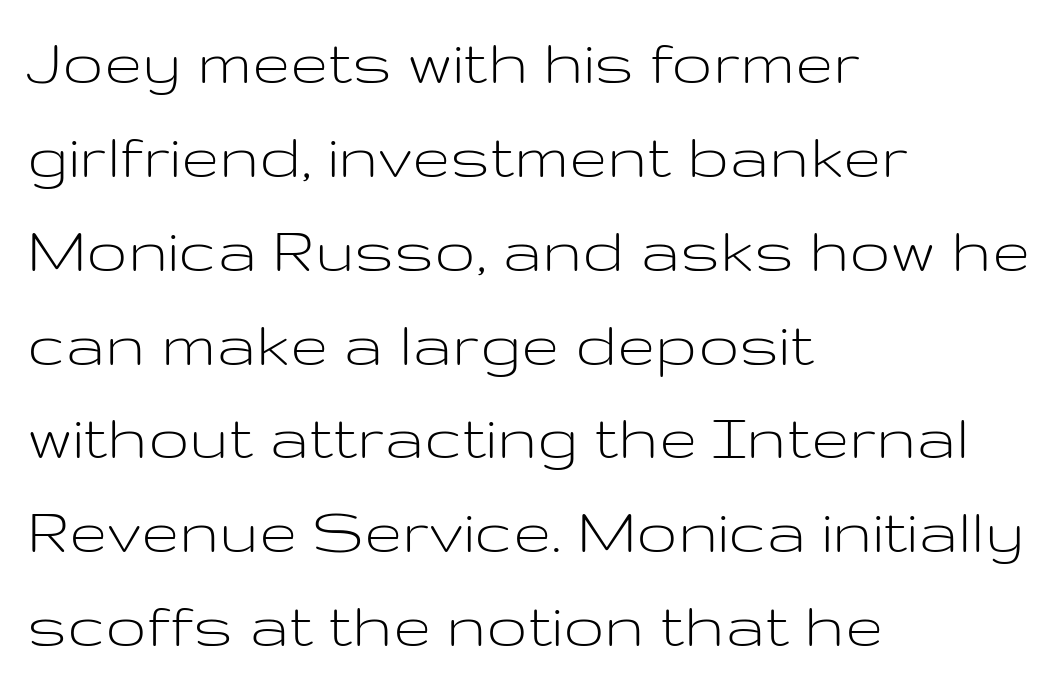
Q: Is the text bold? A: No.
Q: Is the text italic (slanted)? A: No, it is upright.
Q: Is the typeface a serif or a sans-serif typeface? A: Sans-serif.
Q: Is the text underlined? A: No.
Q: How is the paragraph aligned? A: Left-aligned.
Q: Is the spacing between letters normal or unusually wide? A: Normal.
Q: Is the spacing between lines tight, normal or loose? A: Normal.
Q: Width (condensed, normal, or wide)? A: Wide.
Q: Stroke contrast? A: Low.
Q: x-height? A: Medium.
Q: Monospaced? A: No.
